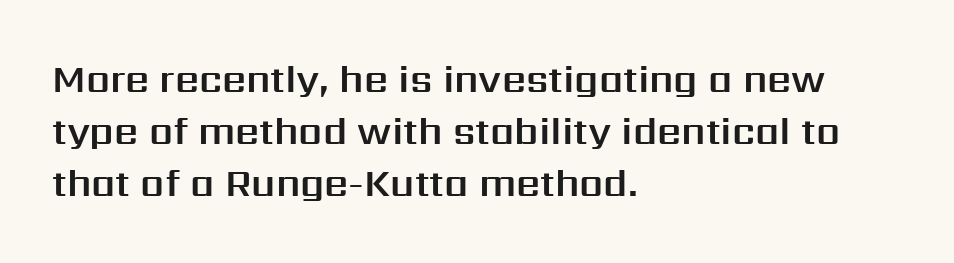
Q: Is the text italic (slanted)? A: No, it is upright.
Q: Is the typeface a serif or a sans-serif typeface? A: Sans-serif.
Q: Is the text underlined? A: No.
Q: How is the paragraph aligned? A: Left-aligned.
Q: Is the spacing between letters normal or unusually wide? A: Normal.
Q: Is the spacing between lines tight, normal or loose? A: Normal.
Q: Width (condensed, normal, or wide)? A: Normal.
Q: Stroke contrast? A: Medium.
Q: x-height? A: Medium.
Q: Monospaced? A: No.
